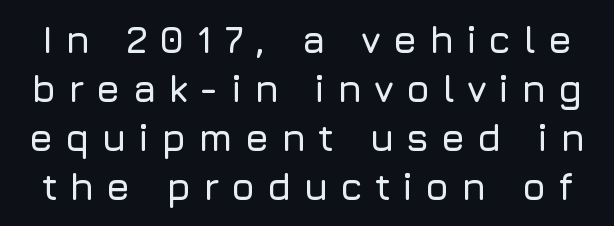
The image shows 38 px sans-serif type, upright; set normal line spacing (1.29x), unusually wide letter spacing (+0.31 em), not underlined; low stroke contrast and a medium x-height.
